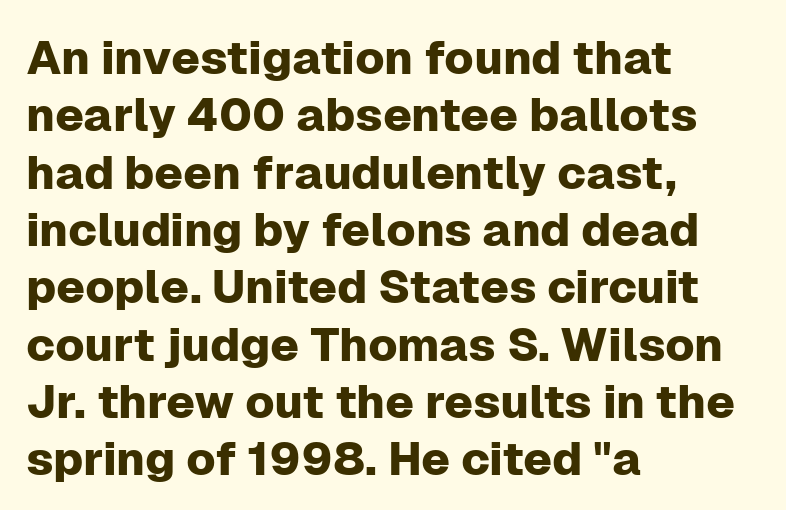
{"serif": "no", "italic": "no", "width": "normal", "stroke_contrast": "low", "x_height": "medium", "monospaced": "no", "underline": "no", "align": "left", "line_spacing_ratio": 1.22, "letter_spacing": "normal", "letter_spacing_em": 0.0, "glyph_px": 47}
